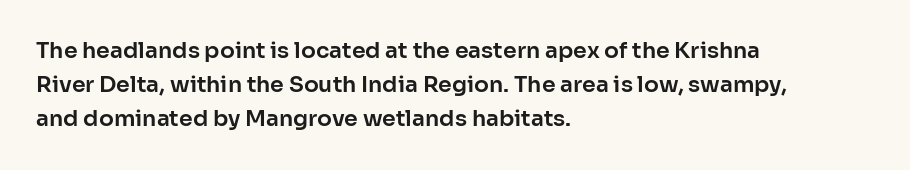
Students, observe: this is what conventionally led text looks like. This sample uses an upright cut, with every glyph sitting square on the baseline. A clean baseline with only descenders dipping below it. Each word holds together tightly as a unit, with standard inter-letter gaps.
